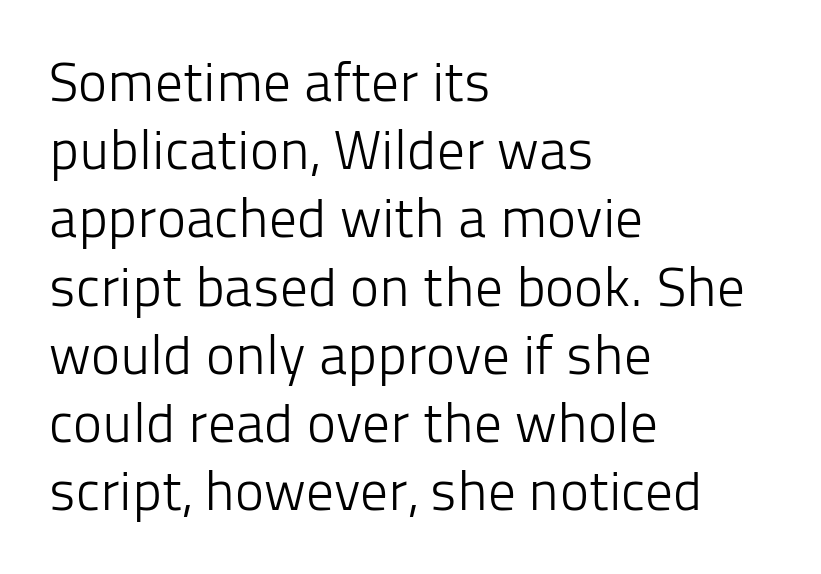
Words float on clear page, feet unadorned. Caption: standard tracking, unaltered. A light-to-regular cut is what we see here. Is the block centered? No — it sits flush against the left margin. Note the varied advance widths — an 'i' is clearly narrower than an 'm'.
